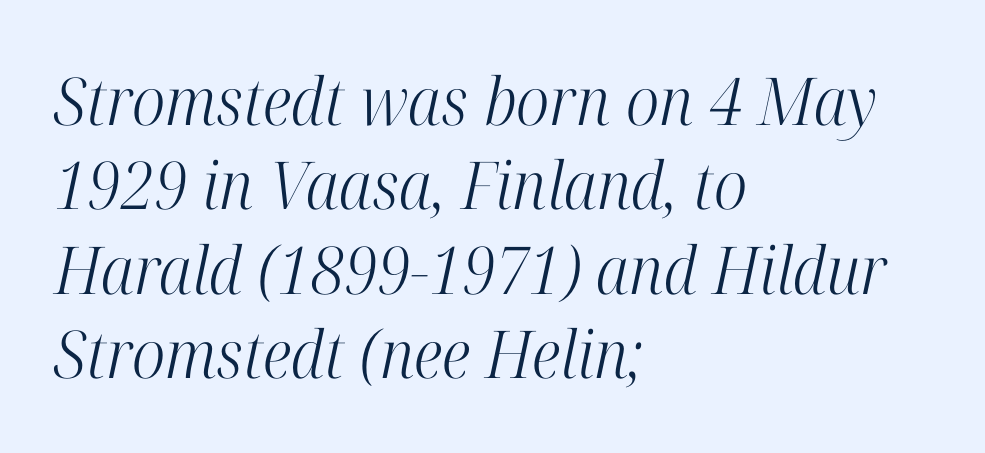
Q: Is the text bold? A: No.
Q: Is the text italic (slanted)? A: Yes, it leans right by about 12 degrees.
Q: Is the typeface a serif or a sans-serif typeface? A: Serif.
Q: Is the text underlined? A: No.
Q: How is the paragraph aligned? A: Left-aligned.
Q: Is the spacing between letters normal or unusually wide? A: Normal.
Q: Is the spacing between lines tight, normal or loose? A: Normal.
Q: Width (condensed, normal, or wide)? A: Condensed.
Q: Stroke contrast? A: High.
Q: x-height? A: Medium.
Q: Monospaced? A: No.
